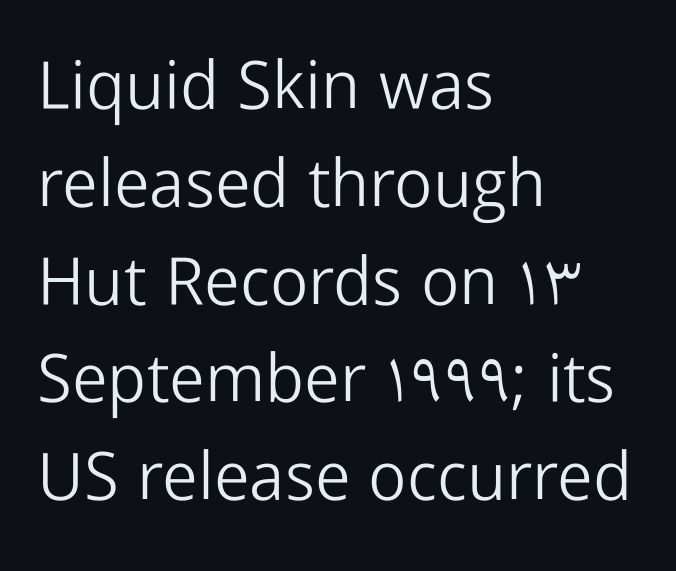
The image shows 67 px light sans-serif type, upright; set left-aligned, normal line spacing (1.46x), normal letter spacing, not underlined; low stroke contrast and a medium x-height.
